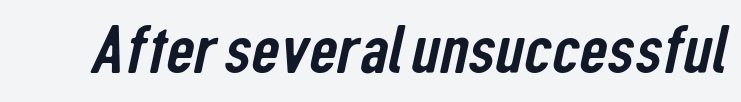
Q: Is the typeface a serif or a sans-serif typeface? A: Sans-serif.
Q: Is the text underlined? A: No.
Q: Is the spacing between letters normal or unusually wide? A: Normal.
Q: Width (condensed, normal, or wide)? A: Condensed.
Q: Stroke contrast? A: Low.
Q: x-height? A: Medium.
Q: Monospaced? A: No.
